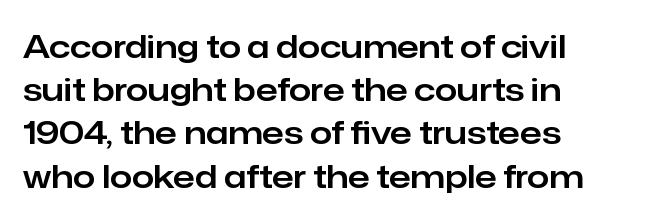
The image shows 32 px sans-serif type, upright; set left-aligned, normal line spacing (1.35x), normal letter spacing, not underlined; low stroke contrast and a medium x-height.
